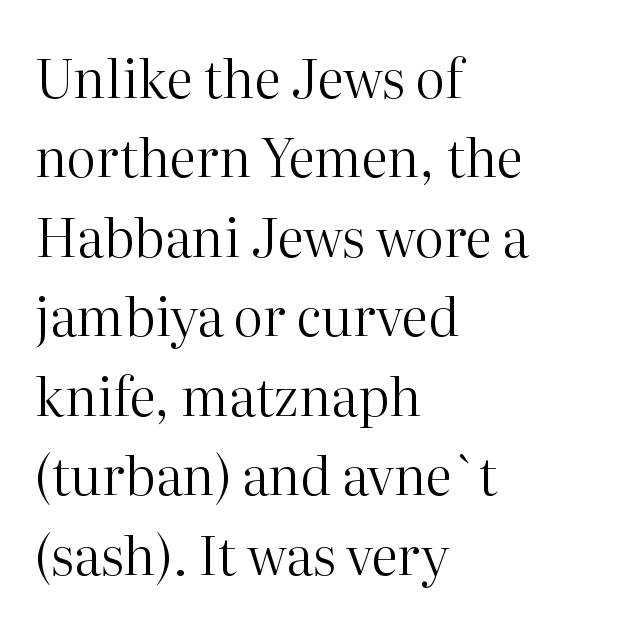
{"serif": "yes", "italic": "no", "bold": "no", "weight": "regular", "width": "normal", "stroke_contrast": "high", "x_height": "medium", "monospaced": "no", "underline": "no", "align": "left", "line_spacing": "normal", "line_spacing_ratio": 1.5, "letter_spacing": "normal", "letter_spacing_em": 0.0, "glyph_px": 53}
